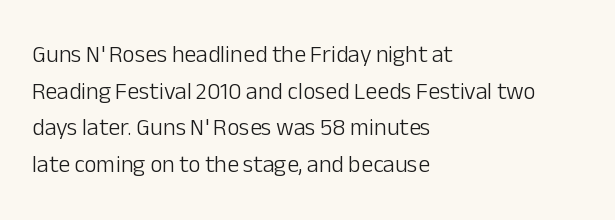
The image shows 24 px text type, upright; set left-aligned, normal line spacing (1.53x), normal letter spacing, not underlined.
